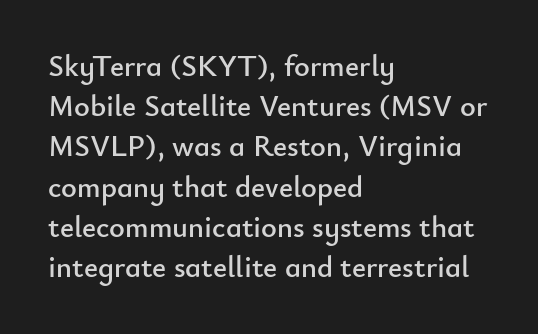
The image shows 30 px sans-serif type, upright; set left-aligned, normal line spacing (1.34x), normal letter spacing, not underlined; low stroke contrast and a small x-height.
